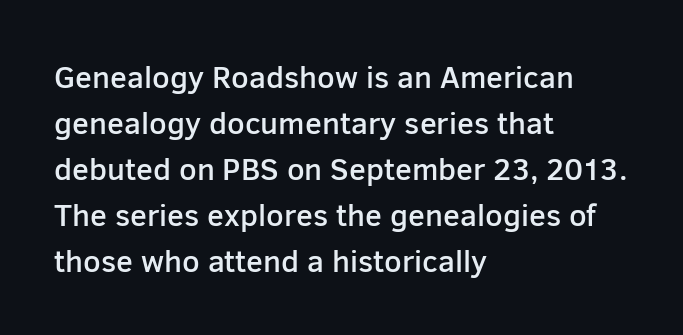
{"serif": "no", "italic": "no", "bold": "semi", "weight": "semibold", "width": "normal", "stroke_contrast": "low", "x_height": "medium", "monospaced": "no", "underline": "no", "align": "left", "line_spacing": "normal", "line_spacing_ratio": 1.48, "letter_spacing": "normal", "letter_spacing_em": 0.0, "glyph_px": 31}
